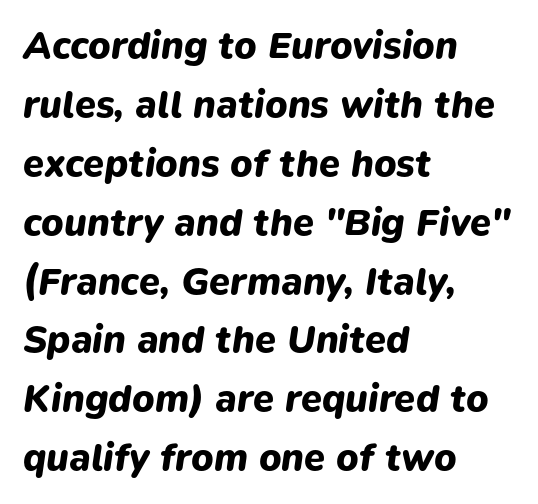
The image shows 38 px heavy type, italic (leaning right); set left-aligned, normal line spacing (1.55x), normal letter spacing, not underlined; low stroke contrast and a medium x-height.
